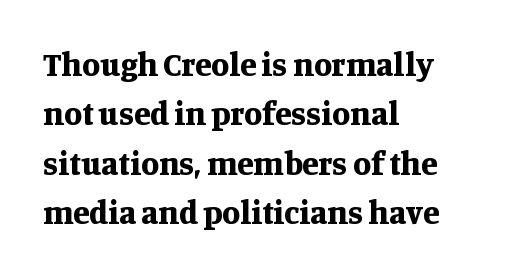
Q: Is the text bold? A: Yes.
Q: Is the text italic (slanted)? A: No, it is upright.
Q: Is the typeface a serif or a sans-serif typeface? A: Serif.
Q: Is the text underlined? A: No.
Q: How is the paragraph aligned? A: Left-aligned.
Q: Is the spacing between letters normal or unusually wide? A: Normal.
Q: Is the spacing between lines tight, normal or loose? A: Normal.
Q: Width (condensed, normal, or wide)? A: Normal.
Q: Stroke contrast? A: Medium.
Q: x-height? A: Large.
Q: Monospaced? A: No.
